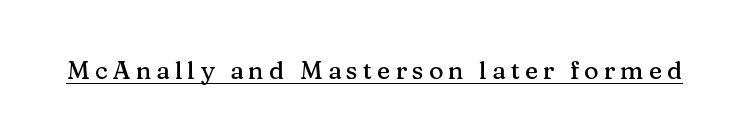
The image shows 25 px text type, upright; set unusually wide letter spacing (+0.2 em), underlined.
